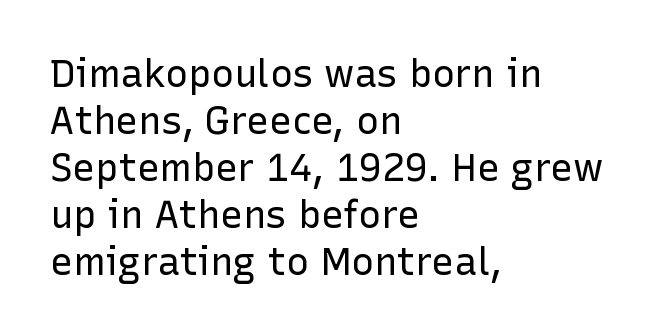
Q: Is the text bold? A: No.
Q: Is the text italic (slanted)? A: No, it is upright.
Q: Is the typeface a serif or a sans-serif typeface? A: Sans-serif.
Q: Is the text underlined? A: No.
Q: How is the paragraph aligned? A: Left-aligned.
Q: Is the spacing between letters normal or unusually wide? A: Normal.
Q: Width (condensed, normal, or wide)? A: Normal.
Q: Stroke contrast? A: Low.
Q: x-height? A: Medium.
Q: Monospaced? A: No.
